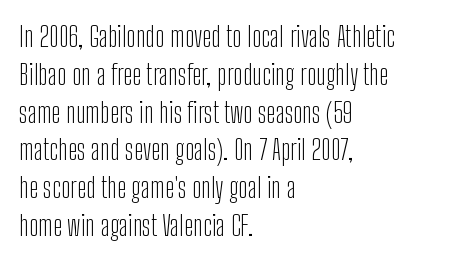
Q: Is the text bold? A: No.
Q: Is the text italic (slanted)? A: No, it is upright.
Q: Is the typeface a serif or a sans-serif typeface? A: Sans-serif.
Q: Is the text underlined? A: No.
Q: How is the paragraph aligned? A: Left-aligned.
Q: Is the spacing between letters normal or unusually wide? A: Normal.
Q: Is the spacing between lines tight, normal or loose? A: Normal.
Q: Width (condensed, normal, or wide)? A: Condensed.
Q: Stroke contrast? A: Low.
Q: x-height? A: Medium.
Q: Monospaced? A: No.
